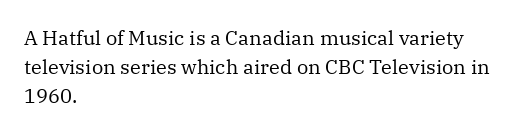
Beneath every word, the page is bare. Stems here are at most as thick as an everyday book face. When letters stand straight like this, we call the style roman or upright. This rendering leaves character spacing at its baseline value. The rendering uses a moderate line-height, typical for paragraphs.
